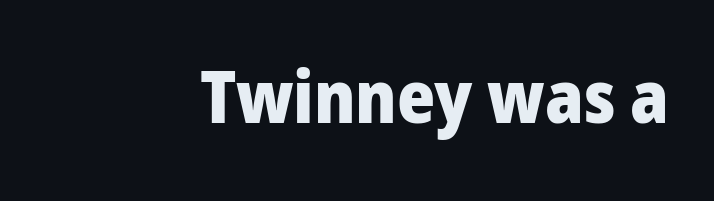
{"serif": "no", "italic": "no", "bold": "yes", "weight": "heavy", "width": "normal", "stroke_contrast": "low", "x_height": "medium", "monospaced": "no", "underline": "no", "letter_spacing": "normal", "letter_spacing_em": 0.0, "glyph_px": 73}
